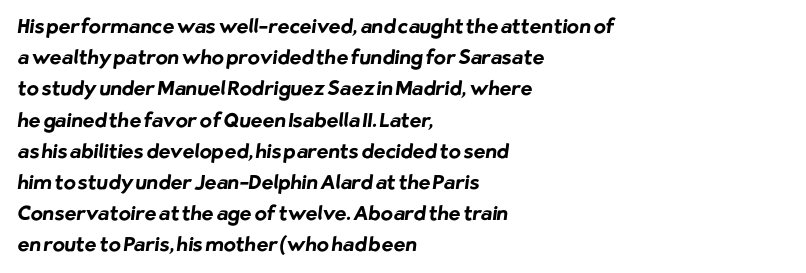
{"bold": "yes", "underline": "no", "align": "left", "line_spacing": "normal", "line_spacing_ratio": 1.56, "letter_spacing": "normal", "letter_spacing_em": 0.0, "glyph_px": 20}
